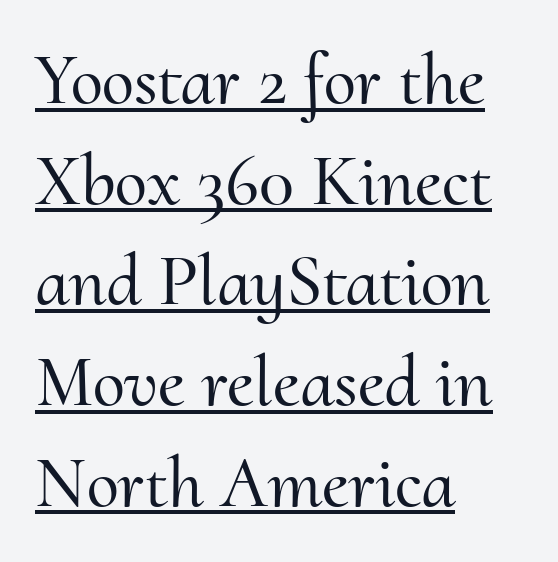
Yep, those are serifs on the letters. Ordinary non-slanted type is in use. Line spacing here is normal. Do the characters align in a grid? No, the font is proportional. Quick note: underline on. Caption: standard tracking, unaltered.
